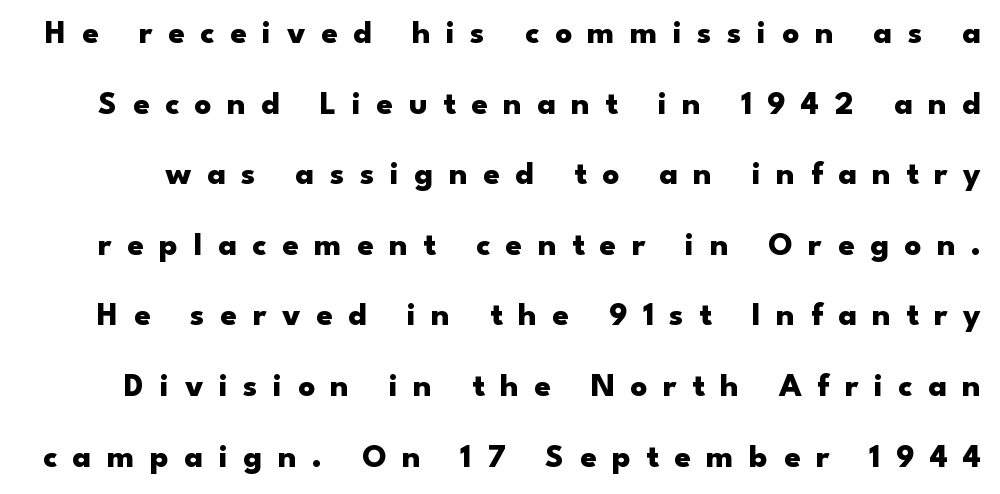
{"serif": "no", "italic": "no", "bold": "yes", "weight": "heavy", "width": "wide", "stroke_contrast": "low", "x_height": "small", "monospaced": "no", "underline": "no", "line_spacing": "loose", "line_spacing_ratio": 2.14, "letter_spacing": "wide", "letter_spacing_em": 0.47, "glyph_px": 33}
